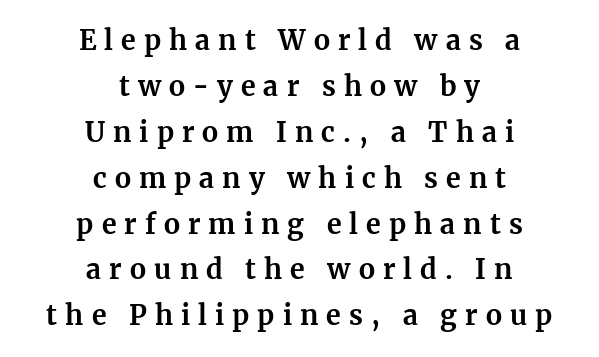
Alignment: centered. The letters are spread apart with noticeably loose tracking. Does the lettering tilt? It doesn't — this is upright. Glance below the letters and you will spot only blank space. Successive baselines arrive at the customary interval. On the weight axis this lands at bold, roughly 700.
